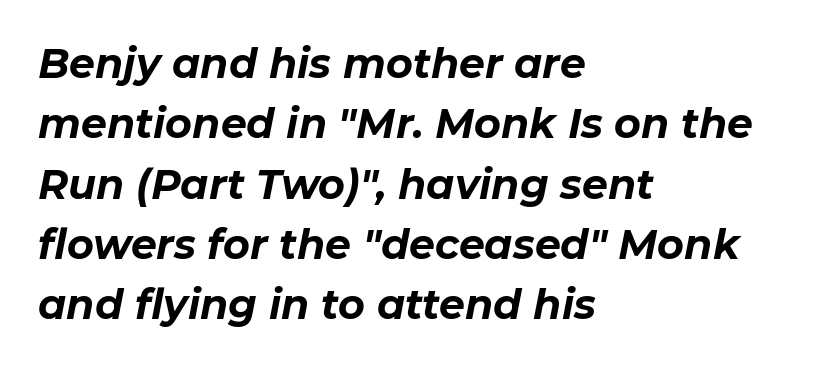
{"italic": "yes", "lean": "right", "slant_degrees": 11, "bold": "yes", "weight": "bold", "width": "normal", "stroke_contrast": "low", "x_height": "medium", "monospaced": "no", "underline": "no", "align": "left", "line_spacing": "normal", "line_spacing_ratio": 1.47, "letter_spacing": "normal", "letter_spacing_em": 0.0, "glyph_px": 41}
